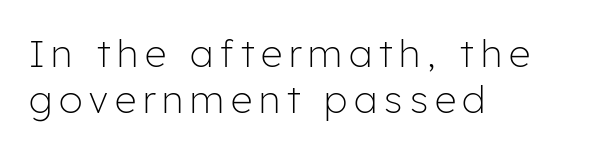
Q: Is the text bold? A: No.
Q: Is the text italic (slanted)? A: No, it is upright.
Q: Is the typeface a serif or a sans-serif typeface? A: Sans-serif.
Q: Is the text underlined? A: No.
Q: How is the paragraph aligned? A: Left-aligned.
Q: Width (condensed, normal, or wide)? A: Normal.
Q: Stroke contrast? A: Low.
Q: x-height? A: Medium.
Q: Monospaced? A: No.
